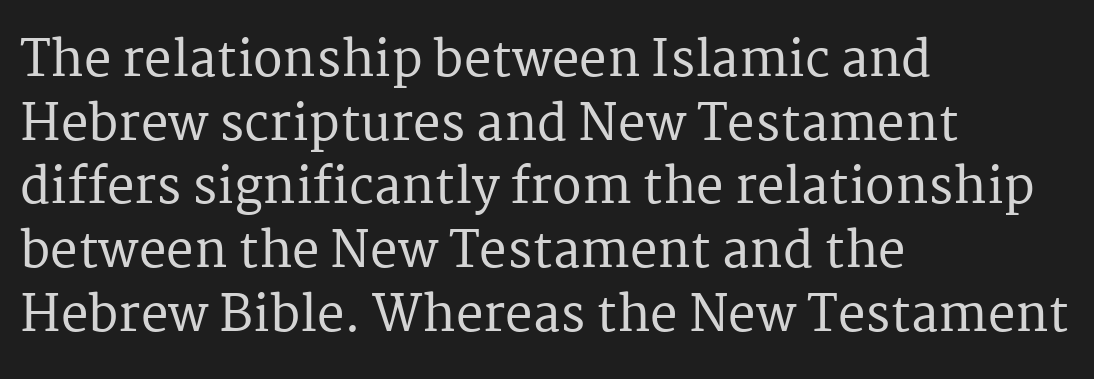
No word sits above an underline. Is there much room between lines? A standard amount, neither cramped nor airy. Casual observation: everything's shoved over to the left. The font family rendered here belongs to the serif group.
